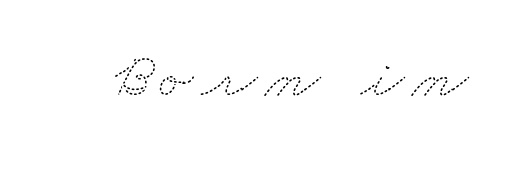
The image shows 64 px thin, wide type; set not underlined; medium stroke contrast and a small x-height.
